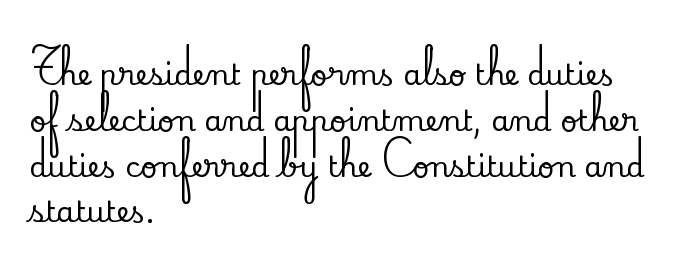
{"serif": "yes", "italic": "no", "width": "normal", "stroke_contrast": "low", "x_height": "small", "monospaced": "no", "underline": "no", "align": "left", "line_spacing": "normal", "line_spacing_ratio": 1.58, "letter_spacing": "normal", "letter_spacing_em": 0.0, "glyph_px": 29}
